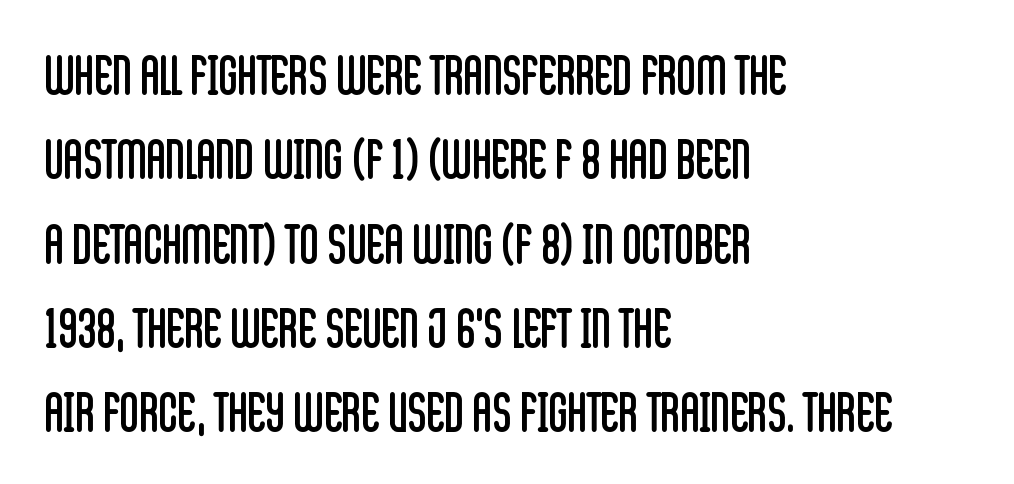
Q: Is the text bold? A: No.
Q: Is the text italic (slanted)? A: No, it is upright.
Q: Is the typeface a serif or a sans-serif typeface? A: Sans-serif.
Q: Is the text underlined? A: No.
Q: How is the paragraph aligned? A: Left-aligned.
Q: Is the spacing between letters normal or unusually wide? A: Normal.
Q: Is the spacing between lines tight, normal or loose? A: Normal.
Q: Width (condensed, normal, or wide)? A: Condensed.
Q: Stroke contrast? A: Low.
Q: x-height? A: Large.
Q: Monospaced? A: No.
